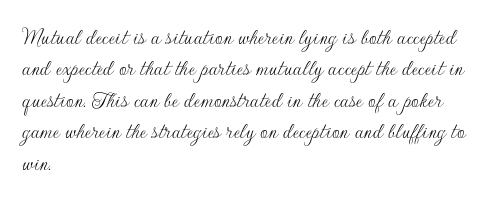
{"bold": "no", "underline": "no", "align": "left", "line_spacing": "normal", "line_spacing_ratio": 1.31, "letter_spacing": "normal", "letter_spacing_em": 0.0, "glyph_px": 24}
